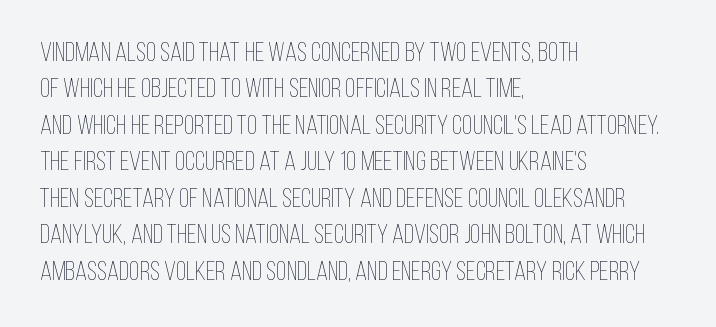
The image shows 27 px text type, upright; set left-aligned, normal line spacing (1.35x), normal letter spacing, not underlined.
